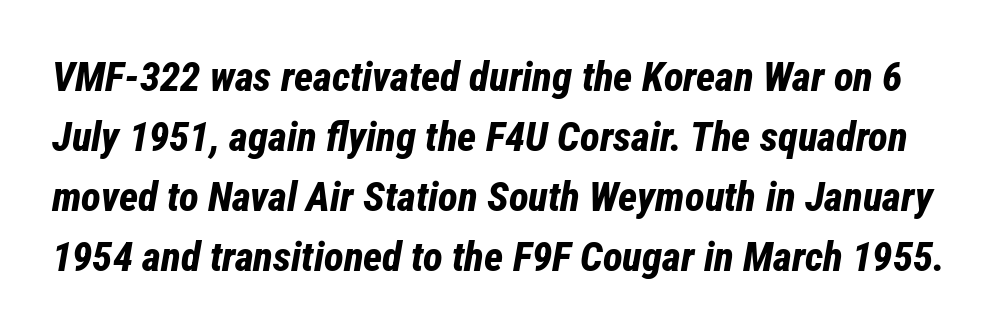
Q: Is the text bold? A: Yes.
Q: Is the text italic (slanted)? A: Yes, it leans right by about 12 degrees.
Q: Is the text underlined? A: No.
Q: Is the spacing between letters normal or unusually wide? A: Normal.
Q: Is the spacing between lines tight, normal or loose? A: Normal.
Q: Width (condensed, normal, or wide)? A: Condensed.
Q: Stroke contrast? A: Low.
Q: x-height? A: Medium.
Q: Monospaced? A: No.
